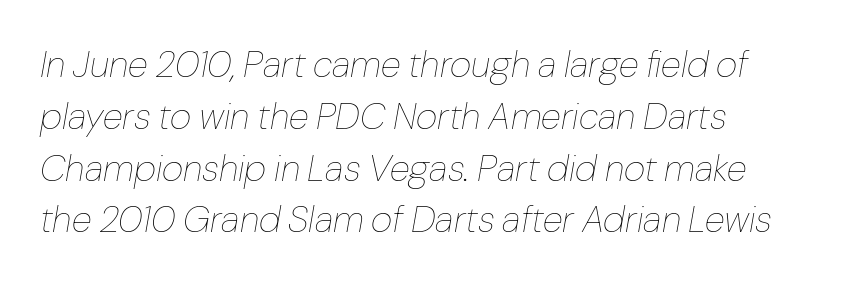
The image shows 37 px thin type, italic (leaning right); set left-aligned, normal line spacing (1.4x), normal letter spacing, not underlined; low stroke contrast and a medium x-height.
